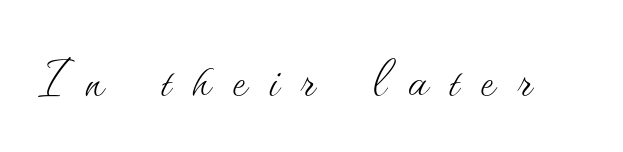
The image shows 67 px thin type; set unusually wide letter spacing (+0.33 em), not underlined; medium stroke contrast and a small x-height.
